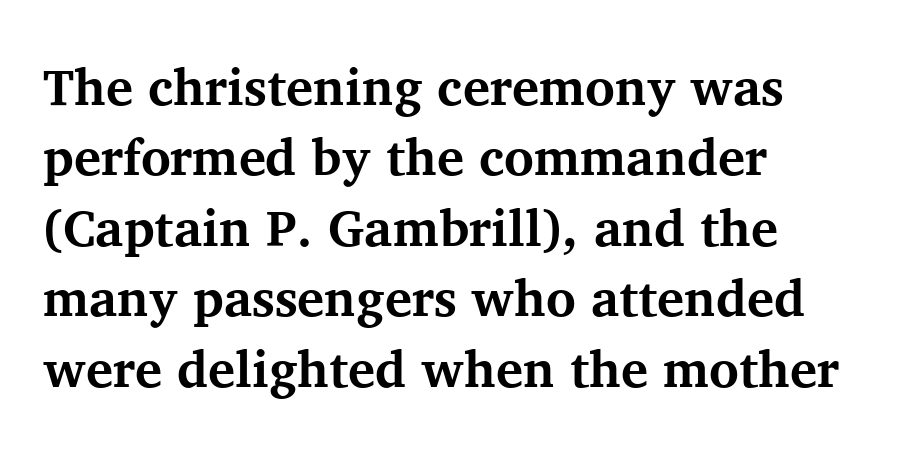
{"serif": "yes", "italic": "no", "bold": "yes", "weight": "bold", "width": "normal", "stroke_contrast": "medium", "x_height": "medium", "monospaced": "no", "underline": "no", "align": "left", "line_spacing": "normal", "line_spacing_ratio": 1.38, "letter_spacing": "normal", "letter_spacing_em": 0.0, "glyph_px": 51}
